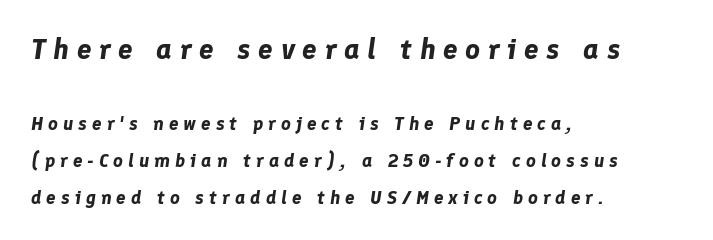
Horizontally, the lines are justified to the leading edge only. You could fit nearly another row in the gap between these rows. Check the space under the baseline: it is left empty. Plenty of ink on the page — the face is bold.
